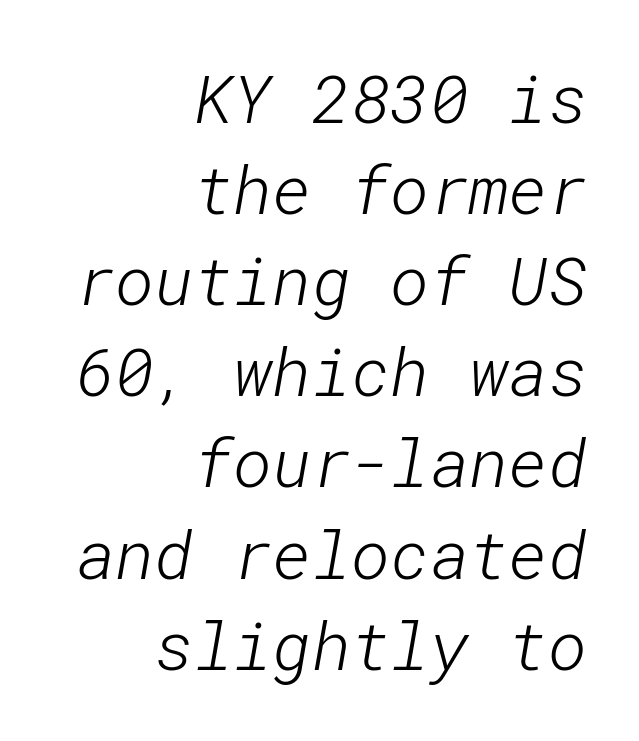
I'd call this a sans setting — the letters go barefoot. The typeface has the unassuming heft of standard copy or less. Nobody drew a line under any word here. The vertical gap from one line to the next is medium. Horizontally, the lines are justified to the trailing edge only. The letters sit at their default tracking, neither squeezed nor spread.
